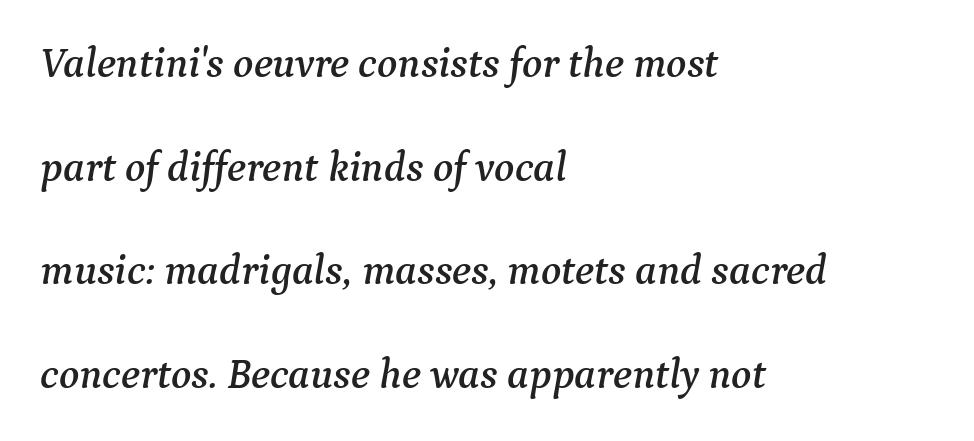
Q: Is the text italic (slanted)? A: Yes, it leans right by about 9 degrees.
Q: Is the typeface a serif or a sans-serif typeface? A: Serif.
Q: Is the text underlined? A: No.
Q: How is the paragraph aligned? A: Left-aligned.
Q: Is the spacing between letters normal or unusually wide? A: Normal.
Q: Is the spacing between lines tight, normal or loose? A: Loose.
Q: Width (condensed, normal, or wide)? A: Normal.
Q: Stroke contrast? A: Medium.
Q: x-height? A: Medium.
Q: Monospaced? A: No.
